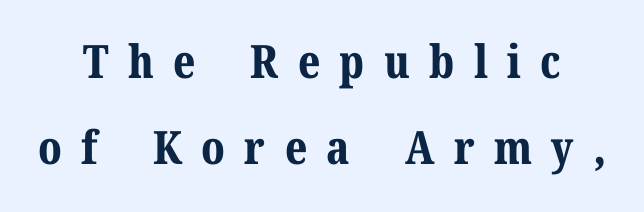
The image shows 46 px bold serif type, upright; set line spacing 1.88x, unusually wide letter spacing (+0.42 em), not underlined; medium stroke contrast and a medium x-height.
